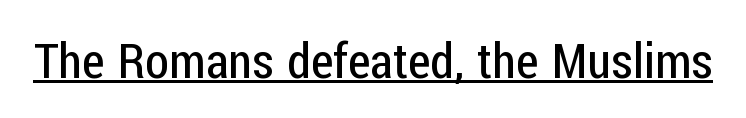
The image shows 49 px regular-weight, condensed sans-serif type, upright; set normal letter spacing, underlined; low stroke contrast and a medium x-height.
